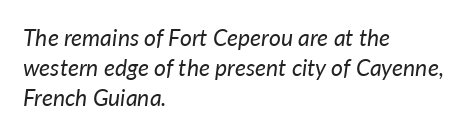
There is no visible air inserted between adjacent glyphs. Underlining? Definitely not there. The rendering uses a moderate line-height, typical for paragraphs. The paragraph has a hard left edge and a soft right edge. The rendering applies a slant to the glyphs.
